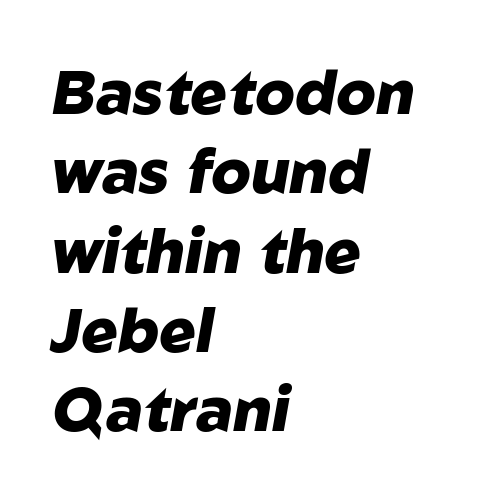
{"italic": "yes", "lean": "right", "slant_degrees": 10, "bold": "yes", "weight": "heavy", "width": "normal", "stroke_contrast": "low", "x_height": "medium", "monospaced": "no", "underline": "no", "align": "left", "line_spacing": "normal", "line_spacing_ratio": 1.3, "letter_spacing": "normal", "letter_spacing_em": 0.0, "glyph_px": 61}
